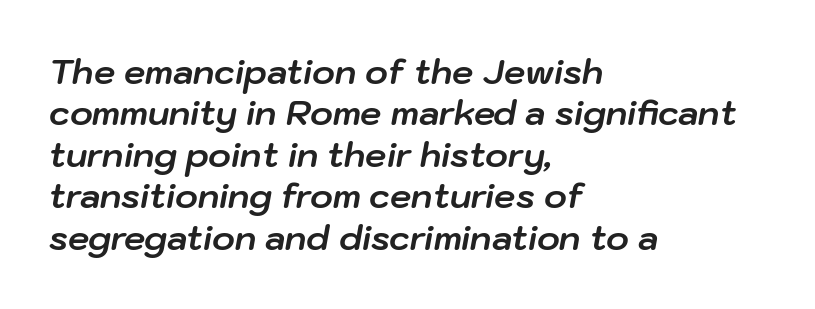
The image shows 34 px bold type, italic (leaning right); set left-aligned, line spacing 1.22x, normal letter spacing, not underlined; low stroke contrast and a medium x-height.
